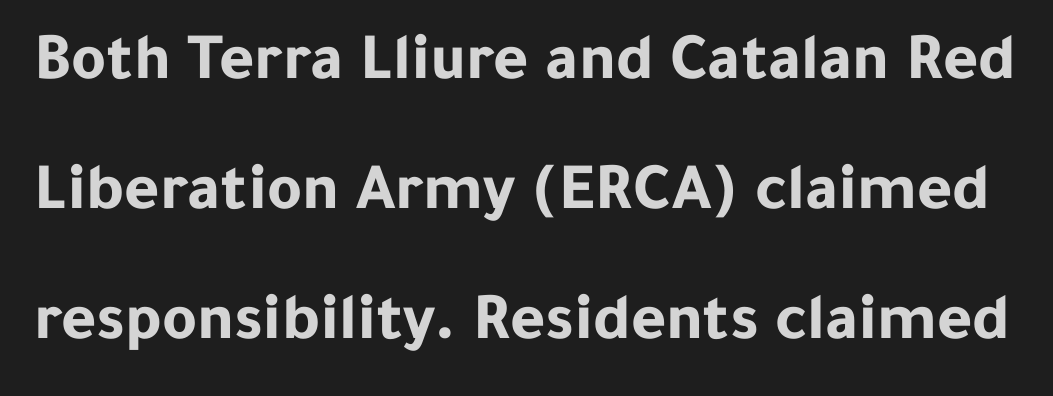
{"serif": "no", "italic": "no", "bold": "yes", "weight": "bold", "width": "normal", "stroke_contrast": "low", "x_height": "medium", "monospaced": "no", "underline": "no", "line_spacing": "loose", "line_spacing_ratio": 1.94, "letter_spacing": "normal", "letter_spacing_em": 0.0, "glyph_px": 67}
